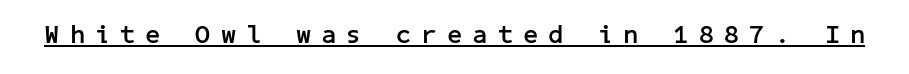
{"italic": "no", "bold": "yes", "underline": "yes", "letter_spacing": "wide", "letter_spacing_em": 0.4, "glyph_px": 26}
